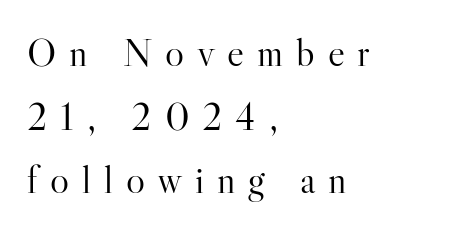
{"serif": "yes", "italic": "no", "bold": "no", "weight": "light", "width": "normal", "stroke_contrast": "high", "x_height": "small", "monospaced": "no", "underline": "no", "align": "left", "line_spacing": "normal", "line_spacing_ratio": 1.59, "letter_spacing": "wide", "letter_spacing_em": 0.32, "glyph_px": 40}
